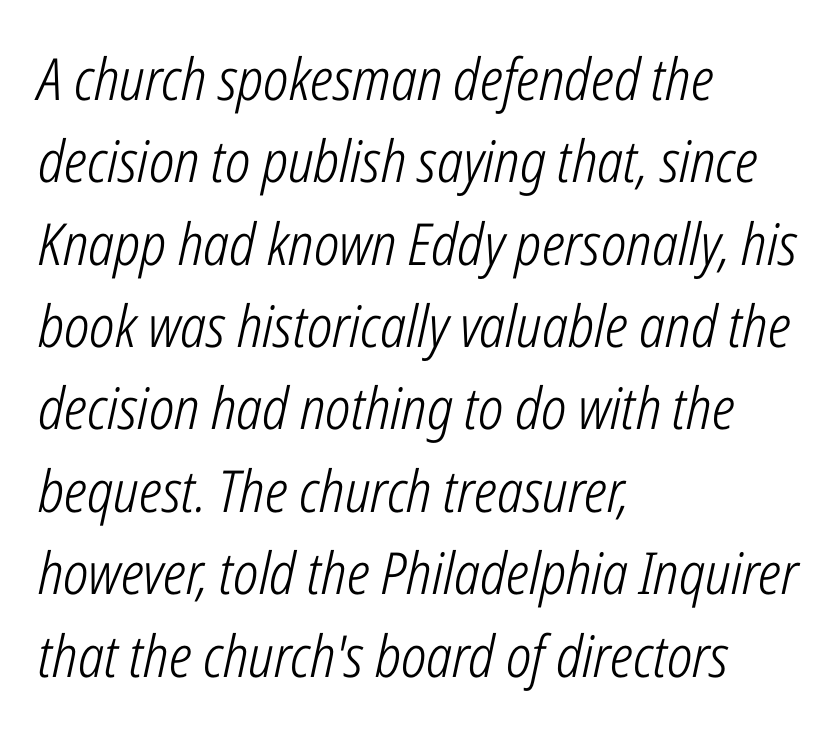
The image shows 58 px light, condensed type, italic (leaning right); set left-aligned, normal line spacing (1.42x), normal letter spacing, not underlined; low stroke contrast and a medium x-height.
